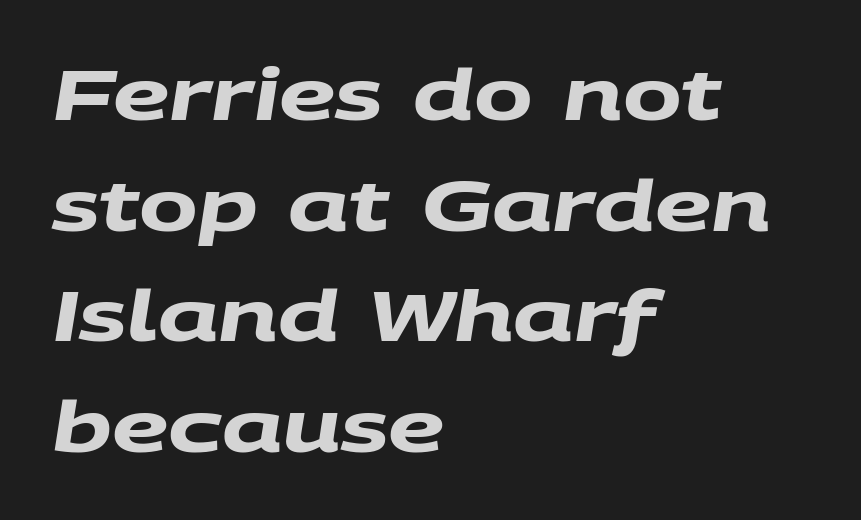
Q: Is the text bold? A: Yes.
Q: Is the typeface a serif or a sans-serif typeface? A: Sans-serif.
Q: Is the text underlined? A: No.
Q: How is the paragraph aligned? A: Left-aligned.
Q: Is the spacing between letters normal or unusually wide? A: Normal.
Q: Is the spacing between lines tight, normal or loose? A: Normal.
Q: Width (condensed, normal, or wide)? A: Wide.
Q: Stroke contrast? A: Medium.
Q: x-height? A: Large.
Q: Monospaced? A: No.
